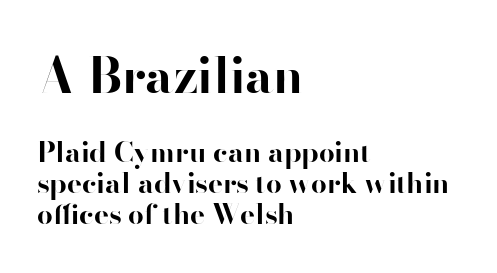
The image shows 49 px bold sans-serif type, upright; set left-aligned, tight line spacing (1.1x), normal letter spacing, not underlined; the first (top) block is 1.75x larger; high stroke contrast and a small x-height.
